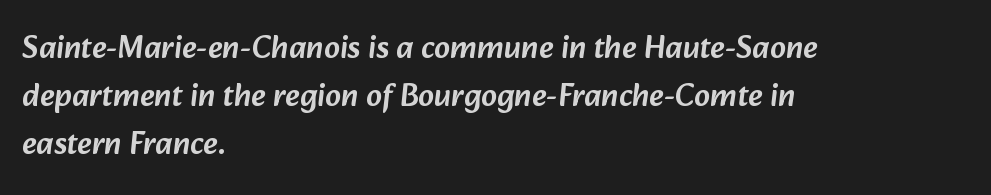
The face used here is a sans, in the tradition of grotesques and geometrics. Decoration check: the copy has no underline. The letters advance in unequal steps, a hallmark of proportional type. There is no visible air inserted between adjacent glyphs. All the whitespace from short lines collects on the right.
